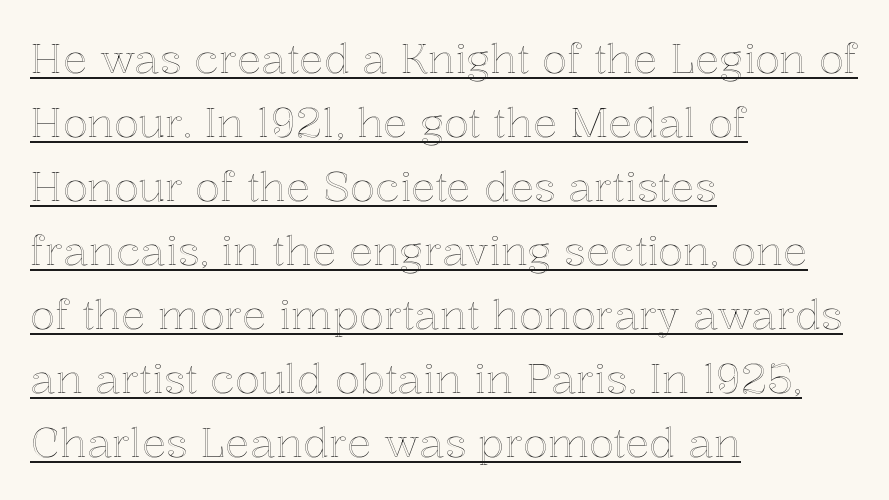
Q: Is the text italic (slanted)? A: No, it is upright.
Q: Is the text underlined? A: Yes.
Q: How is the paragraph aligned? A: Left-aligned.
Q: Is the spacing between letters normal or unusually wide? A: Normal.
Q: Is the spacing between lines tight, normal or loose? A: Normal.
Q: Width (condensed, normal, or wide)? A: Normal.
Q: x-height? A: Medium.
Q: Monospaced? A: No.
